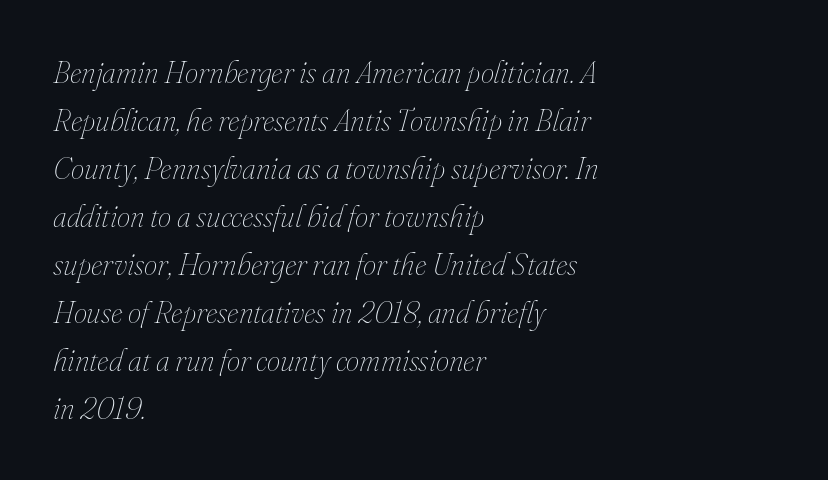
{"italic": "yes", "lean": "right", "slant_degrees": 16, "bold": "no", "weight": "thin", "width": "normal", "stroke_contrast": "medium", "x_height": "small", "monospaced": "no", "underline": "no", "align": "left", "line_spacing": "normal", "line_spacing_ratio": 1.6, "letter_spacing": "normal", "letter_spacing_em": 0.0, "glyph_px": 30}
